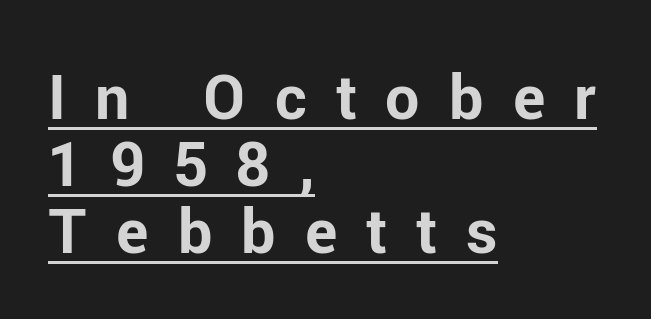
{"serif": "no", "italic": "no", "bold": "yes", "weight": "bold", "width": "normal", "stroke_contrast": "low", "x_height": "medium", "monospaced": "no", "underline": "yes", "align": "left", "line_spacing": "tight", "line_spacing_ratio": 1.1, "letter_spacing": "wide", "letter_spacing_em": 0.48, "glyph_px": 61}
